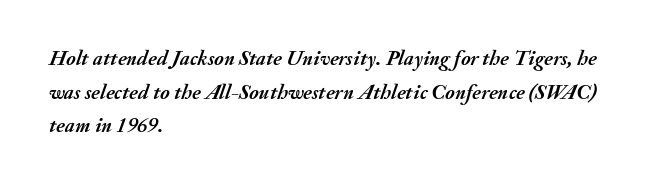
The gaps between neighbouring characters are ordinary and unremarkable. Posture: slanted. The glyphs have the mass of a bold cut. How would I describe the line gaps? Plain and ordinary. The words here are not underlined.
